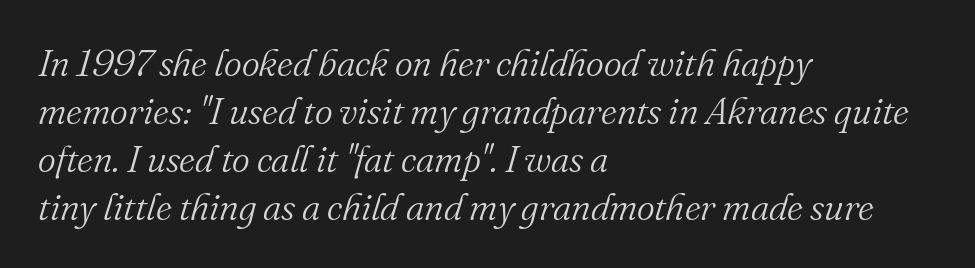
The image shows 38 px light serif type, italic (leaning right); set left-aligned, normal line spacing (1.26x), normal letter spacing, not underlined; medium stroke contrast and a small x-height.
